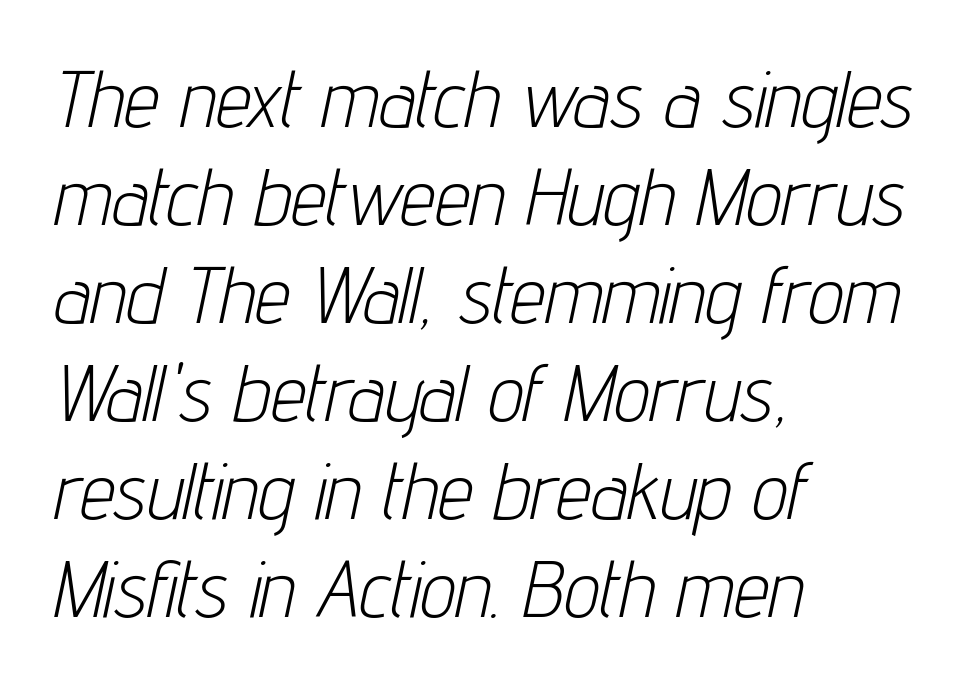
The image shows 79 px light, condensed type, italic (leaning right); set left-aligned, line spacing 1.24x, normal letter spacing, not underlined; low stroke contrast and a medium x-height.
